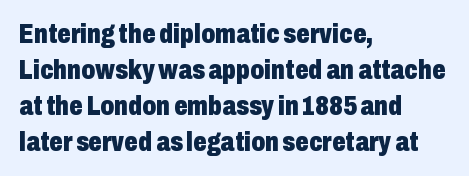
Q: Is the text bold? A: Yes.
Q: Is the text italic (slanted)? A: No, it is upright.
Q: Is the text underlined? A: No.
Q: How is the paragraph aligned? A: Left-aligned.
Q: Is the spacing between letters normal or unusually wide? A: Normal.
Q: Is the spacing between lines tight, normal or loose? A: Normal.
